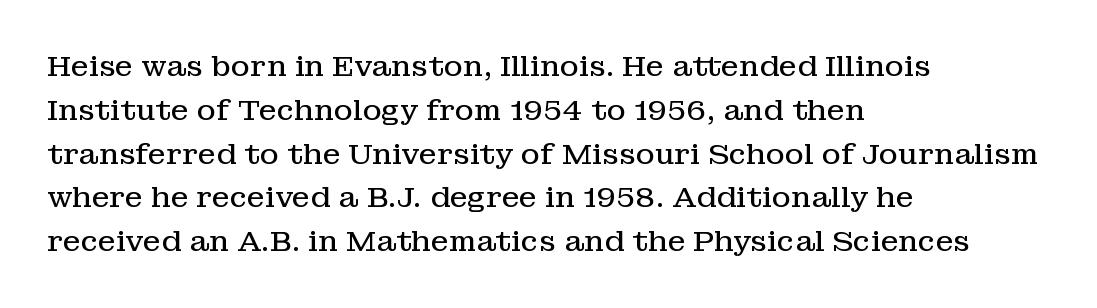
Q: Is the text bold? A: No.
Q: Is the text italic (slanted)? A: No, it is upright.
Q: Is the typeface a serif or a sans-serif typeface? A: Serif.
Q: Is the text underlined? A: No.
Q: How is the paragraph aligned? A: Left-aligned.
Q: Is the spacing between letters normal or unusually wide? A: Normal.
Q: Is the spacing between lines tight, normal or loose? A: Normal.
Q: Width (condensed, normal, or wide)? A: Normal.
Q: Stroke contrast? A: Low.
Q: x-height? A: Medium.
Q: Monospaced? A: No.
